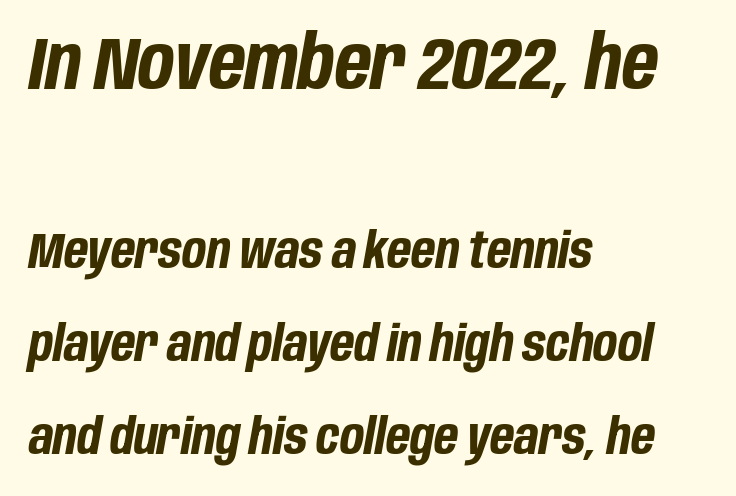
Honestly, the letter spacing is just normal — you wouldn't notice it. You can tell it's italic because the verticals aren't actually vertical. Does the weight exceed regular? Yes, all the way to bold. Character size in the leading block exceeds that of the trailing block. This sample is left-justified, so line endings fall wherever the words run out.
